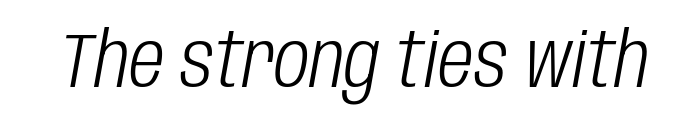
{"italic": "yes", "lean": "right", "slant_degrees": 10, "bold": "no", "weight": "light", "width": "condensed", "stroke_contrast": "low", "x_height": "large", "monospaced": "no", "underline": "no", "letter_spacing": "normal", "letter_spacing_em": 0.0, "glyph_px": 77}
